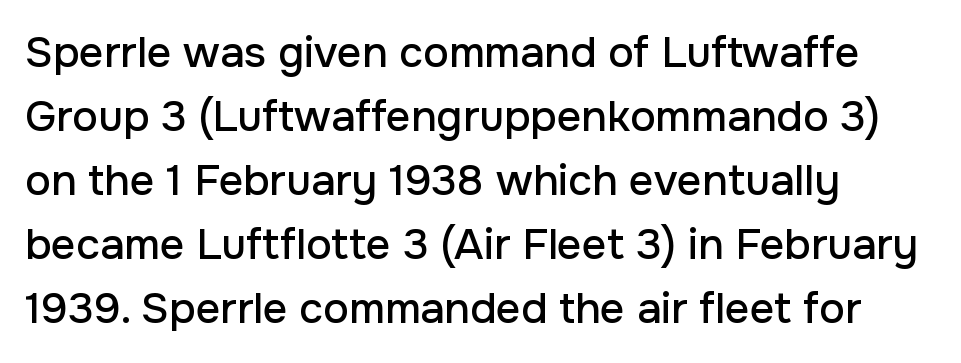
Q: Is the text italic (slanted)? A: No, it is upright.
Q: Is the typeface a serif or a sans-serif typeface? A: Sans-serif.
Q: Is the text underlined? A: No.
Q: How is the paragraph aligned? A: Left-aligned.
Q: Is the spacing between letters normal or unusually wide? A: Normal.
Q: Is the spacing between lines tight, normal or loose? A: Normal.
Q: Width (condensed, normal, or wide)? A: Normal.
Q: Stroke contrast? A: Low.
Q: x-height? A: Medium.
Q: Monospaced? A: No.
